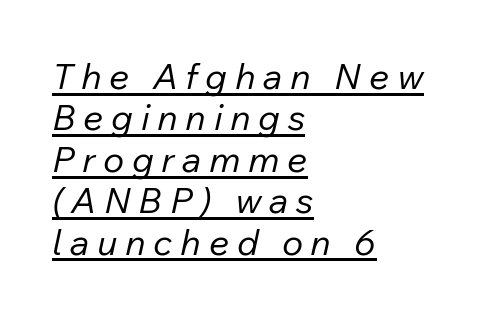
Each new line begins almost immediately beneath the previous one. Looks like someone drew a line under every word here. Each letter keeps its own natural width here, so spacing adapts to shape. The ragged edge is on the right, which tells us the setting is flush left. The letterforms sit at book weight or below. A typesetter would call this heavily tracked-out type.
